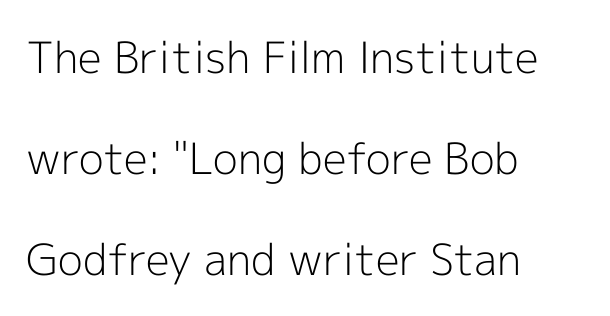
{"serif": "no", "italic": "no", "bold": "no", "weight": "light", "width": "normal", "x_height": "medium", "monospaced": "no", "underline": "no", "align": "left", "line_spacing": "loose", "line_spacing_ratio": 2.35, "letter_spacing": "normal", "letter_spacing_em": 0.0, "glyph_px": 43}
